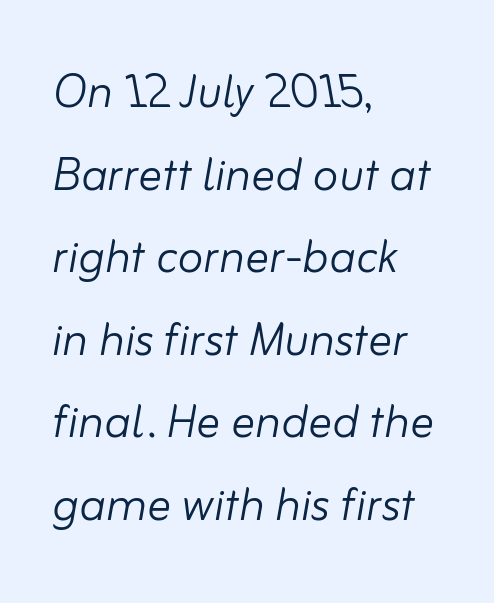
{"italic": "yes", "lean": "right", "slant_degrees": 10, "bold": "no", "weight": "light", "width": "normal", "stroke_contrast": "low", "x_height": "small", "monospaced": "no", "underline": "no", "align": "left", "line_spacing": "normal", "line_spacing_ratio": 1.4, "letter_spacing": "normal", "letter_spacing_em": 0.0, "glyph_px": 59}
